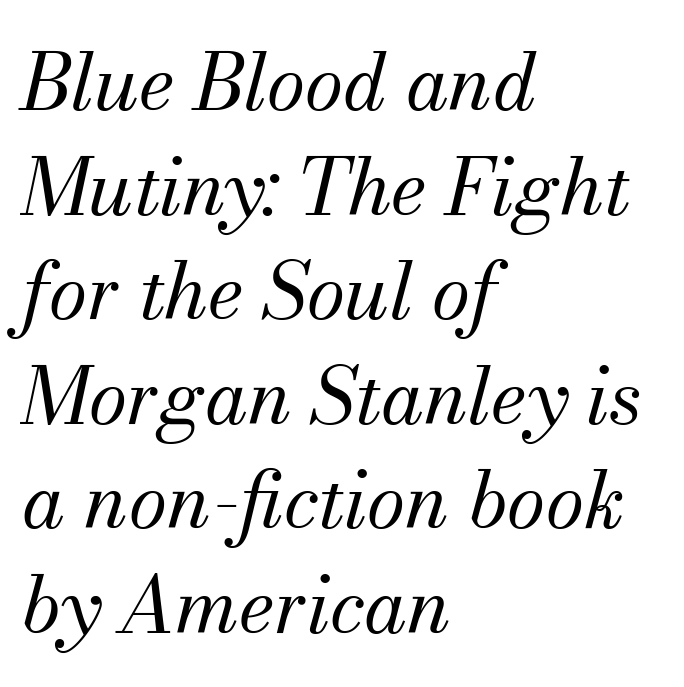
{"serif": "yes", "italic": "yes", "lean": "right", "slant_degrees": 13, "bold": "no", "weight": "regular", "width": "normal", "stroke_contrast": "medium", "x_height": "small", "monospaced": "no", "underline": "no", "align": "left", "line_spacing": "normal", "line_spacing_ratio": 1.34, "letter_spacing": "normal", "letter_spacing_em": 0.0, "glyph_px": 78}
